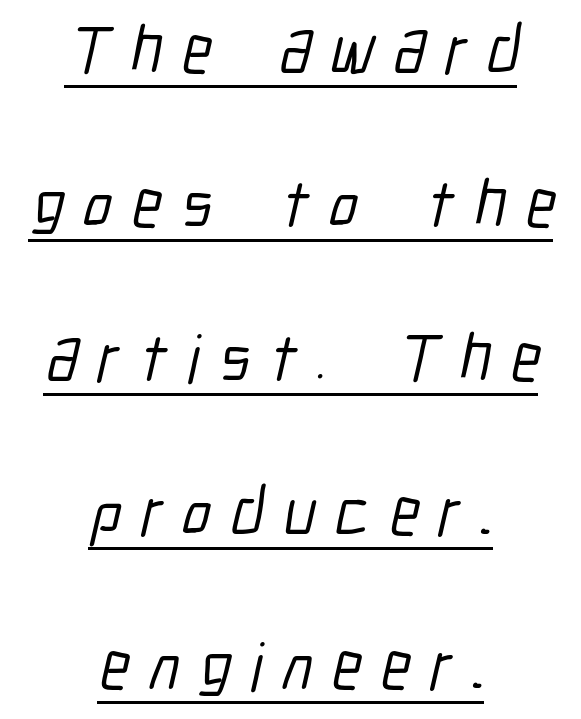
The image shows 67 px condensed sans-serif type; set centered, loose line spacing (2.3x), unusually wide letter spacing (+0.29 em), underlined; low stroke contrast and a medium x-height.
